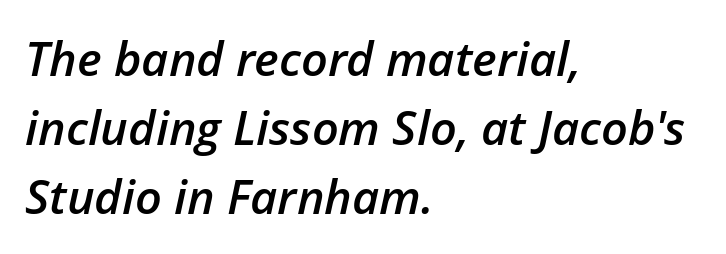
The image shows 47 px semibold type, italic (leaning right); set left-aligned, normal line spacing (1.47x), normal letter spacing, not underlined; low stroke contrast and a medium x-height.
